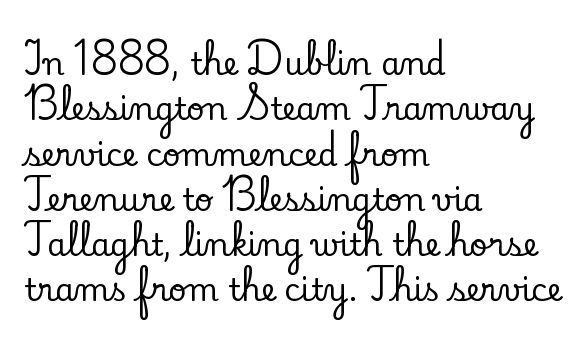
The image shows 31 px serif type, upright; set left-aligned, normal line spacing (1.46x), normal letter spacing, not underlined; low stroke contrast and a small x-height.
